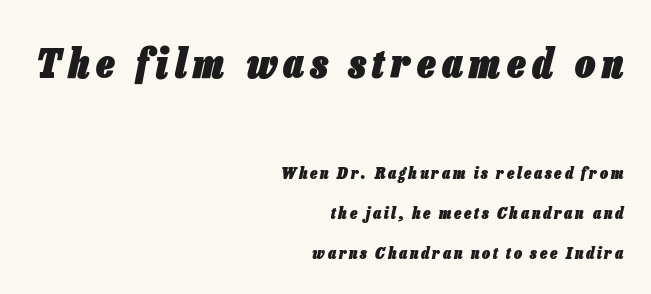
Pretty heavy lettering here — definitely bold. Do the characters align in a grid? No, the font is proportional. Larger block? The one above; the one below is distinctly smaller. Line ends are locked; line starts wander. Compared with ordinary roman type, these characters are visibly tilted. Glance below the letters and you will spot only blank space.
